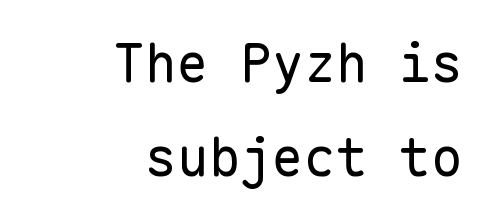
Q: Is the text bold? A: No.
Q: Is the text italic (slanted)? A: No, it is upright.
Q: Is the typeface a serif or a sans-serif typeface? A: Sans-serif.
Q: Is the text underlined? A: No.
Q: How is the paragraph aligned? A: Right-aligned.
Q: Is the spacing between letters normal or unusually wide? A: Normal.
Q: Width (condensed, normal, or wide)? A: Normal.
Q: Stroke contrast? A: Low.
Q: x-height? A: Medium.
Q: Monospaced? A: Yes.
